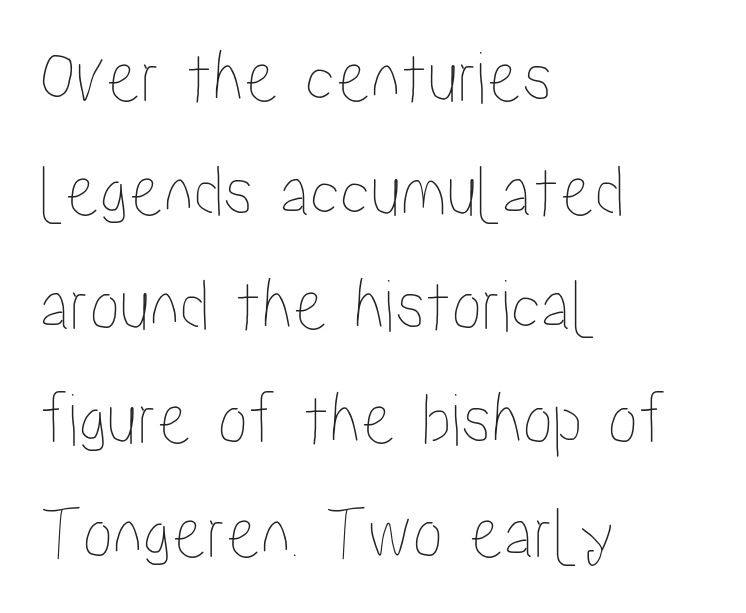
The image shows 76 px condensed type, upright; set left-aligned, normal line spacing (1.5x), normal letter spacing, not underlined; low stroke contrast and a medium x-height.
